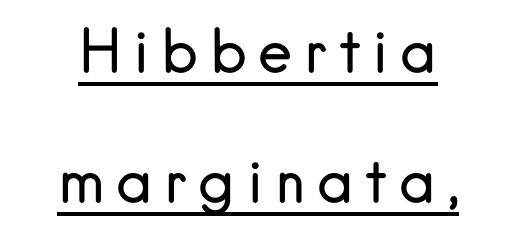
Q: Is the text bold? A: No.
Q: Is the text italic (slanted)? A: No, it is upright.
Q: Is the typeface a serif or a sans-serif typeface? A: Sans-serif.
Q: Is the text underlined? A: Yes.
Q: Is the spacing between letters normal or unusually wide? A: Unusually wide.
Q: Is the spacing between lines tight, normal or loose? A: Loose.
Q: Width (condensed, normal, or wide)? A: Normal.
Q: Stroke contrast? A: Low.
Q: x-height? A: Small.
Q: Monospaced? A: No.
